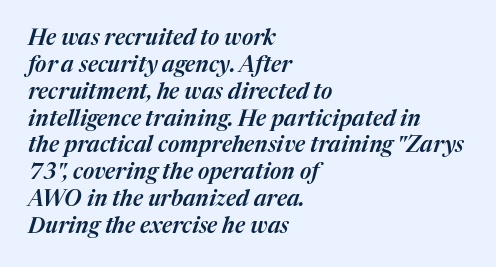
Q: Is the text italic (slanted)? A: Yes, it leans right by about 17 degrees.
Q: Is the text underlined? A: No.
Q: How is the paragraph aligned? A: Left-aligned.
Q: Is the spacing between letters normal or unusually wide? A: Normal.
